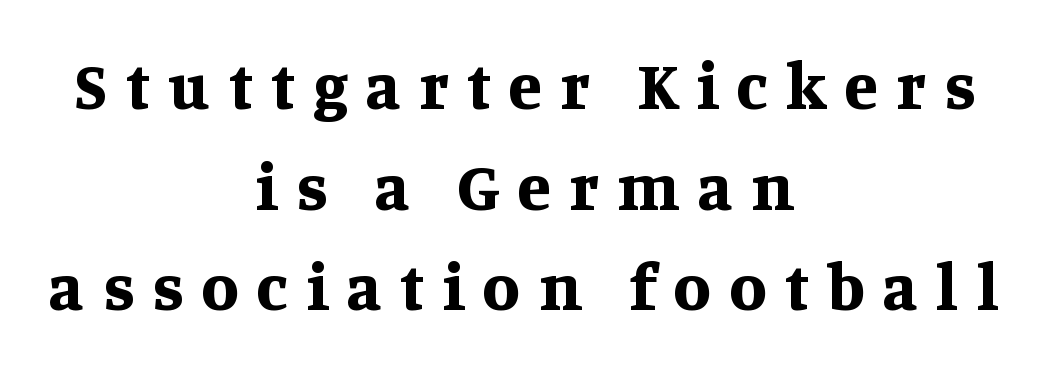
Does the type have serifs? Yes, each stem ends in a small foot. The string is rendered with underlining switched off. The strokes are fattened all the way to bold. This sample uses an upright cut, with every glyph sitting square on the baseline.
